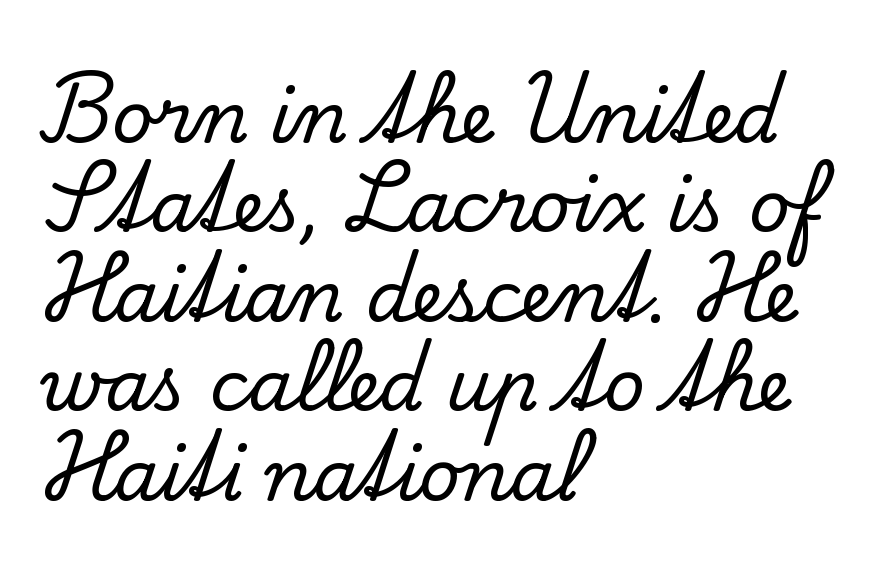
The image shows 71 px serif type; set left-aligned, normal line spacing (1.26x), normal letter spacing, not underlined; low stroke contrast and a small x-height.
